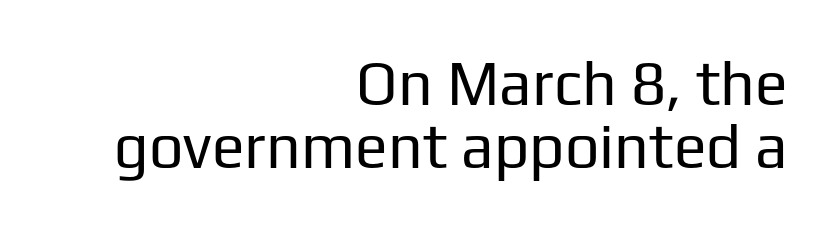
Q: Is the text bold? A: No.
Q: Is the text italic (slanted)? A: No, it is upright.
Q: Is the typeface a serif or a sans-serif typeface? A: Sans-serif.
Q: Is the text underlined? A: No.
Q: How is the paragraph aligned? A: Right-aligned.
Q: Is the spacing between letters normal or unusually wide? A: Normal.
Q: Is the spacing between lines tight, normal or loose? A: Tight.
Q: Width (condensed, normal, or wide)? A: Normal.
Q: Stroke contrast? A: Low.
Q: x-height? A: Medium.
Q: Monospaced? A: No.
